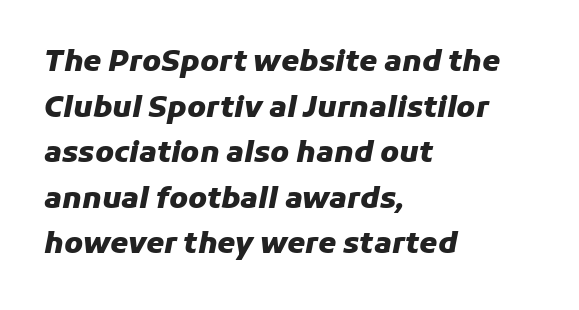
Every row of glyphs begins at an identical x-position on the left. Rendered with sloped, italic letterforms. The space beneath each line is pristine and unruled. Thick stems and heavy bowls — unmistakably bold.
